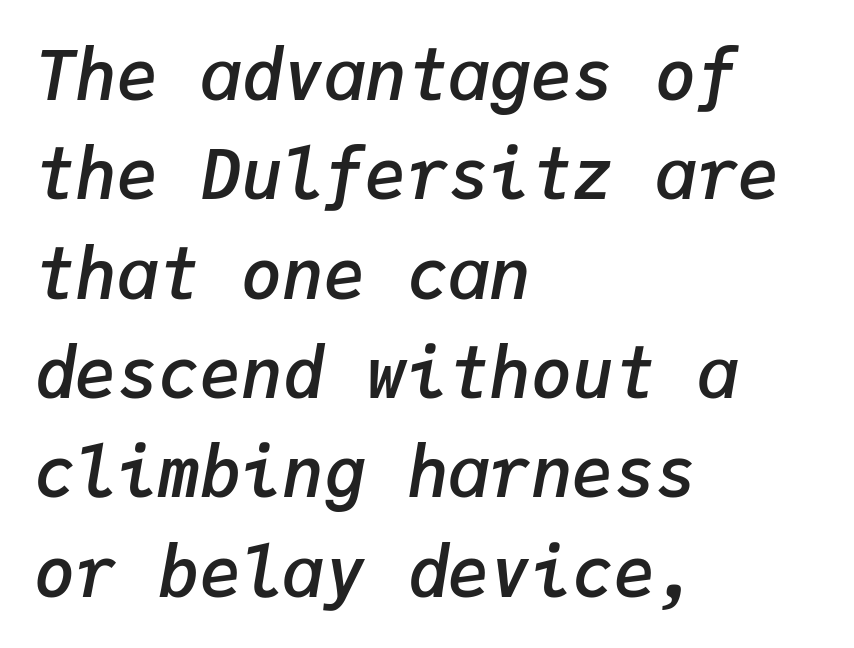
Q: Is the text bold? A: Semi-bold.
Q: Is the text italic (slanted)? A: Yes, it leans right by about 9 degrees.
Q: Is the text underlined? A: No.
Q: How is the paragraph aligned? A: Left-aligned.
Q: Is the spacing between letters normal or unusually wide? A: Normal.
Q: Is the spacing between lines tight, normal or loose? A: Normal.
Q: Width (condensed, normal, or wide)? A: Normal.
Q: Stroke contrast? A: Low.
Q: x-height? A: Medium.
Q: Monospaced? A: Yes.
